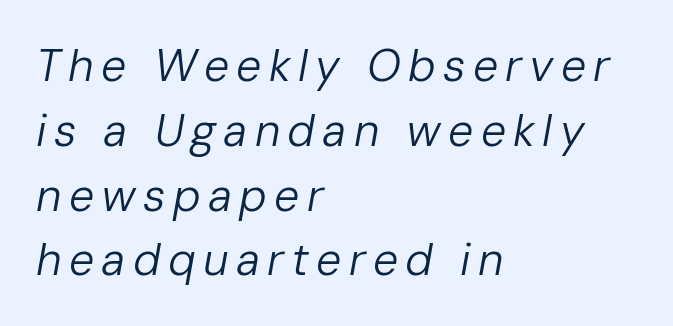
{"italic": "yes", "lean": "right", "slant_degrees": 10, "bold": "no", "weight": "regular", "width": "normal", "stroke_contrast": "low", "x_height": "medium", "monospaced": "no", "underline": "no", "align": "left", "line_spacing": "normal", "line_spacing_ratio": 1.44, "glyph_px": 45}
